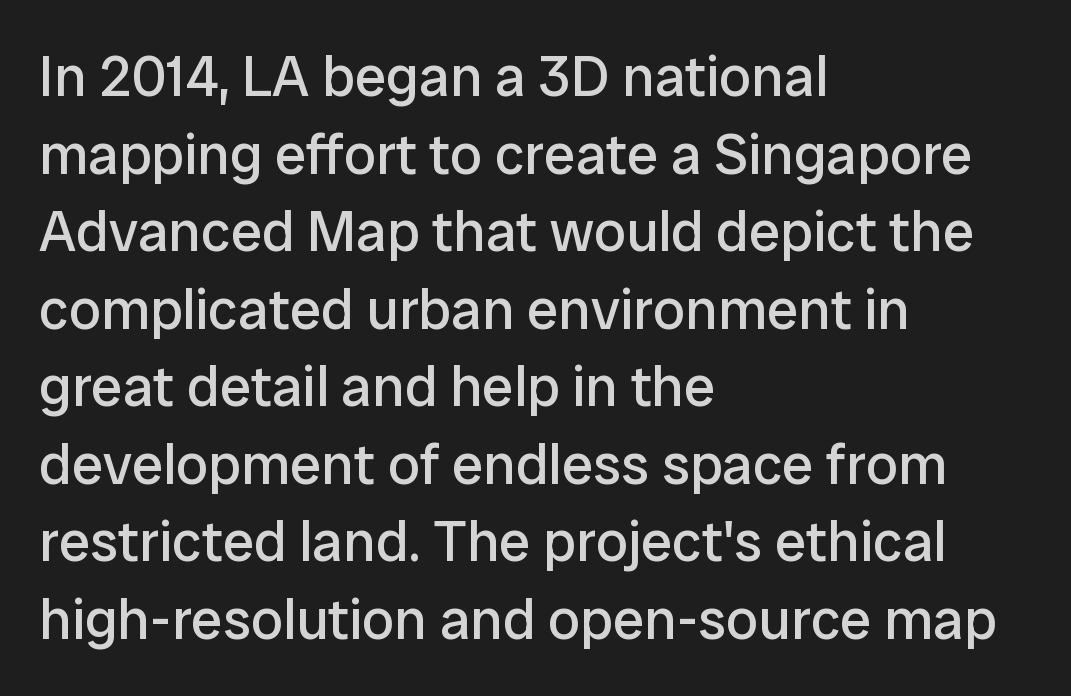
The image shows 57 px regular-weight sans-serif type, upright; set left-aligned, normal line spacing (1.36x), normal letter spacing, not underlined; low stroke contrast and a medium x-height.
